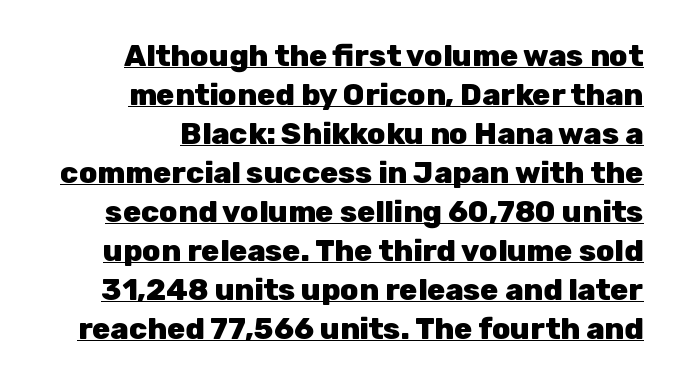
{"serif": "no", "italic": "no", "bold": "yes", "weight": "heavy", "width": "normal", "stroke_contrast": "low", "x_height": "medium", "monospaced": "no", "underline": "yes", "align": "right", "line_spacing": "normal", "line_spacing_ratio": 1.3, "letter_spacing": "normal", "letter_spacing_em": 0.0, "glyph_px": 30}
